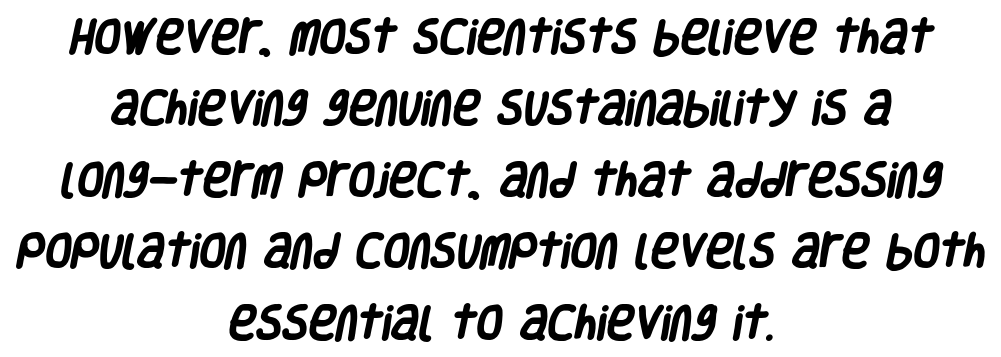
Q: Is the text bold? A: Yes.
Q: Is the typeface a serif or a sans-serif typeface? A: Sans-serif.
Q: Is the text underlined? A: No.
Q: How is the paragraph aligned? A: Centered.
Q: Is the spacing between letters normal or unusually wide? A: Normal.
Q: Width (condensed, normal, or wide)? A: Condensed.
Q: Stroke contrast? A: Low.
Q: x-height? A: Large.
Q: Monospaced? A: No.
